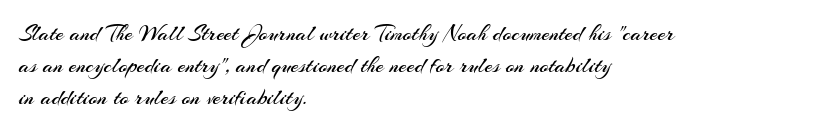
The image shows 23 px text type; set left-aligned, normal line spacing (1.39x), normal letter spacing, not underlined.
